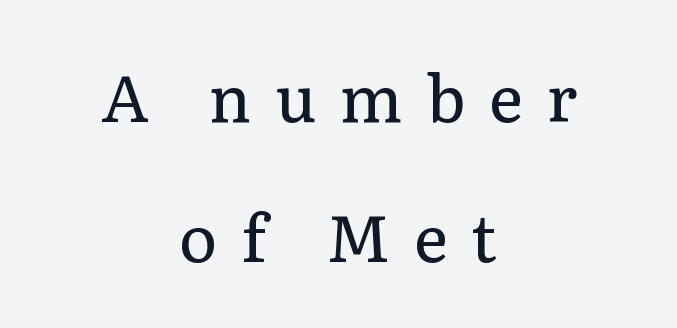
Words appear elongated and porous because spacing is wide. The paragraph has two soft edges and a firm central axis. Here the designer chose a conventional face with non-uniform glyph widths. The strokes carry an ordinary text weight at most. Designer's note — italics off, roman on. A typesetter would label this face a serif.
